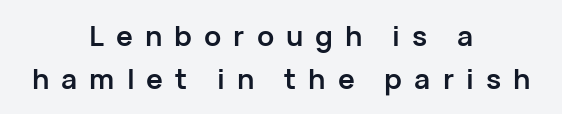
Q: Is the text bold? A: Yes.
Q: Is the text italic (slanted)? A: No, it is upright.
Q: Is the typeface a serif or a sans-serif typeface? A: Sans-serif.
Q: Is the text underlined? A: No.
Q: How is the paragraph aligned? A: Centered.
Q: Is the spacing between letters normal or unusually wide? A: Unusually wide.
Q: Is the spacing between lines tight, normal or loose? A: Normal.
Q: Width (condensed, normal, or wide)? A: Normal.
Q: Stroke contrast? A: Low.
Q: x-height? A: Medium.
Q: Monospaced? A: No.
